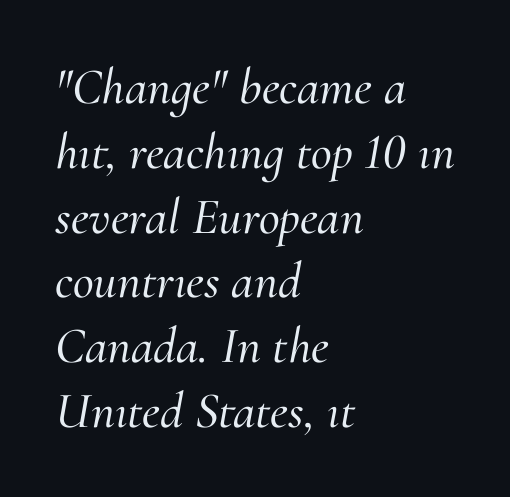
{"serif": "yes", "italic": "yes", "lean": "right", "slant_degrees": 10, "width": "normal", "stroke_contrast": "medium", "x_height": "small", "monospaced": "no", "underline": "no", "align": "left", "line_spacing": "normal", "line_spacing_ratio": 1.27, "letter_spacing": "normal", "letter_spacing_em": 0.0, "glyph_px": 51}
